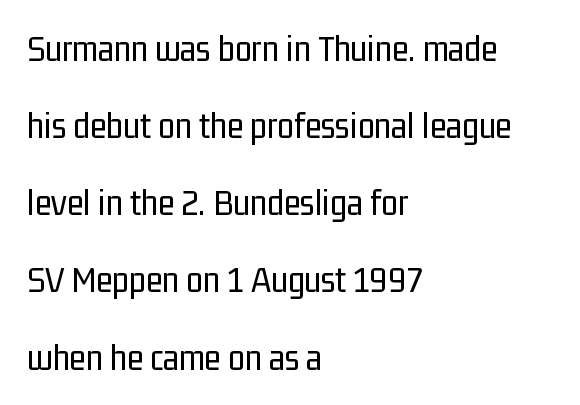
Is this a fixed-width face? No — the glyphs have proportional, varying widths. Every stem runs plumb, perpendicular to the baseline. The paragraph shown leans on its left margin. The face used here is rendered with its standard letterfit.
